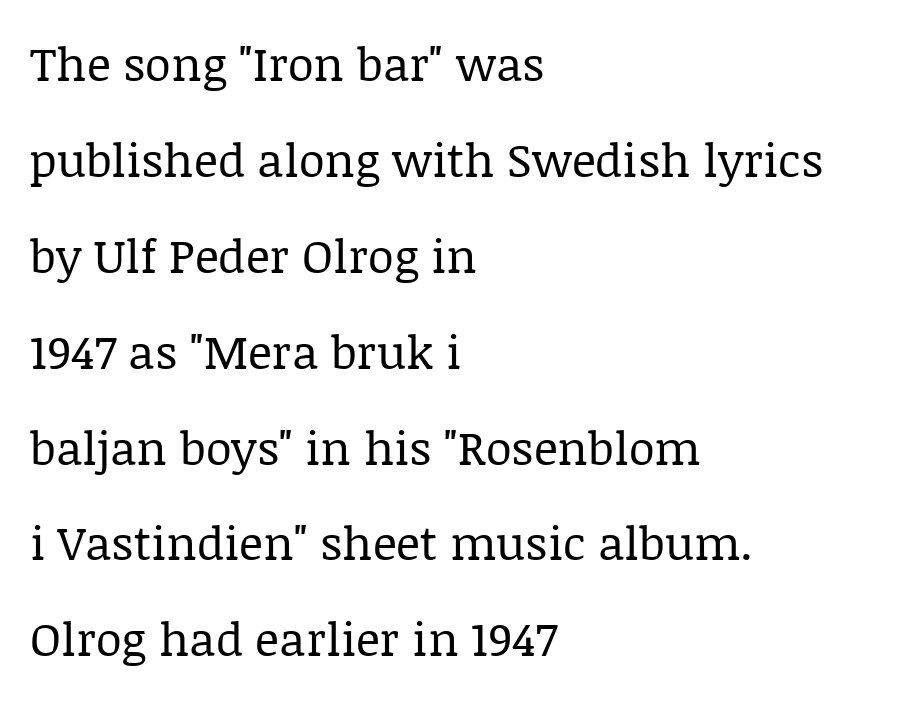
It's the straight-up-and-down kind of type. Varying glyph widths throughout — classic text-font behaviour. The letterforms sit shoulder to shoulder at normal distance. The face looks like a standard text weight, possibly lighter.
